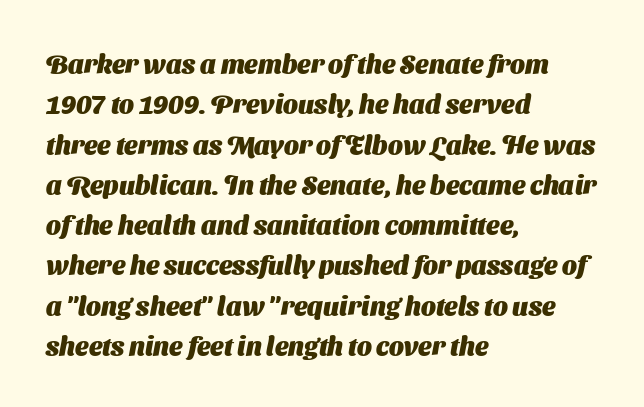
{"bold": "yes", "underline": "no", "align": "left", "line_spacing": "normal", "line_spacing_ratio": 1.55, "letter_spacing": "normal", "letter_spacing_em": 0.0, "glyph_px": 26}
